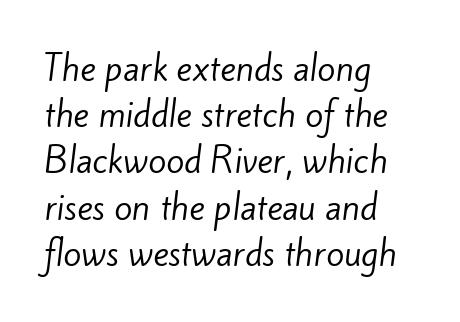
Q: Is the text bold? A: No.
Q: Is the typeface a serif or a sans-serif typeface? A: Sans-serif.
Q: Is the text underlined? A: No.
Q: How is the paragraph aligned? A: Left-aligned.
Q: Is the spacing between letters normal or unusually wide? A: Normal.
Q: Is the spacing between lines tight, normal or loose? A: Normal.
Q: Width (condensed, normal, or wide)? A: Normal.
Q: Stroke contrast? A: Low.
Q: x-height? A: Small.
Q: Monospaced? A: No.
